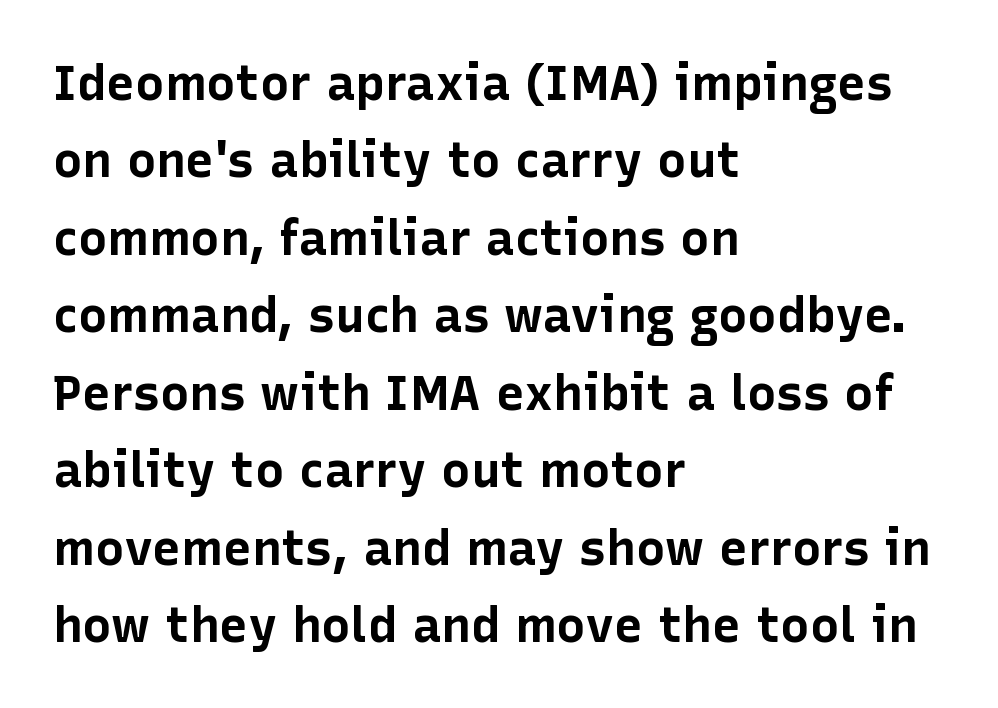
Teacher's note: observe the even left margin — that is flush-left alignment. Here the glyphs are tracked normally, forming tight word shapes. Tall strokes in this sample are plumb rather than angled. On the weight axis this lands at bold, roughly 700. Classification — sans serif. Beneath every word, the page is bare.
